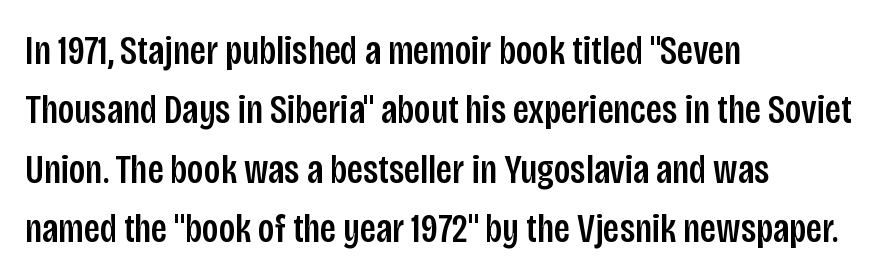
{"serif": "no", "italic": "no", "width": "condensed", "stroke_contrast": "low", "x_height": "large", "monospaced": "no", "underline": "no", "align": "left", "line_spacing": "normal", "line_spacing_ratio": 1.45, "letter_spacing": "normal", "letter_spacing_em": 0.0, "glyph_px": 41}
